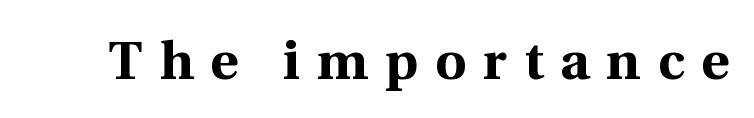
Caption: expanded tracking, letters set apart. Look at the stroke-to-counter ratio: heavy, a bold. The zone under the glyphs is completely vacant. This is roman type, the default non-slanted kind.
